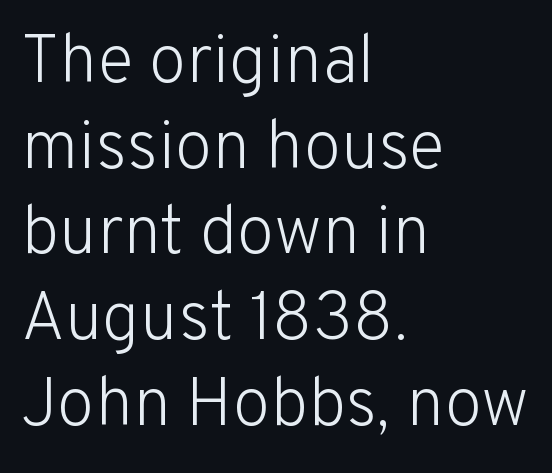
{"serif": "no", "italic": "no", "bold": "no", "weight": "light", "width": "normal", "stroke_contrast": "low", "x_height": "medium", "monospaced": "no", "underline": "no", "align": "left", "line_spacing": "normal", "line_spacing_ratio": 1.26, "letter_spacing": "normal", "letter_spacing_em": 0.0, "glyph_px": 68}
